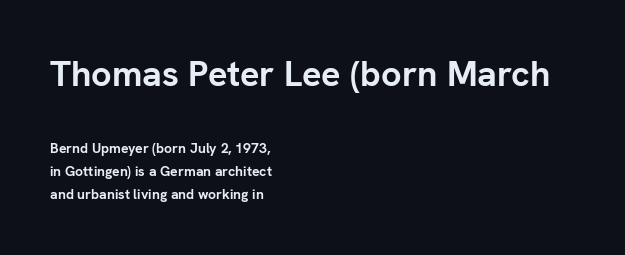
The image shows 36 px semibold sans-serif type, upright; set left-aligned, normal line spacing (1.66x), normal letter spacing, not underlined; the first (top) block is 2.57x larger; low stroke contrast and a medium x-height.
